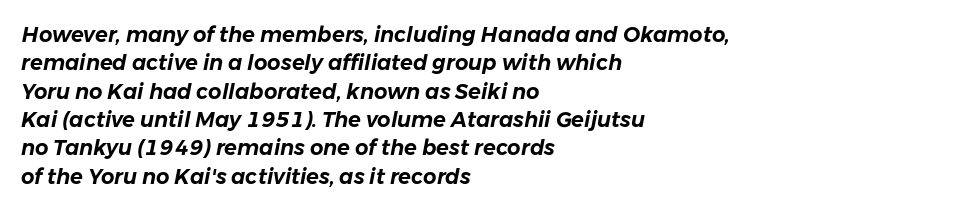
Q: Is the text italic (slanted)? A: Yes, it leans right by about 11 degrees.
Q: Is the text underlined? A: No.
Q: How is the paragraph aligned? A: Left-aligned.
Q: Is the spacing between letters normal or unusually wide? A: Normal.
Q: Is the spacing between lines tight, normal or loose? A: Normal.
